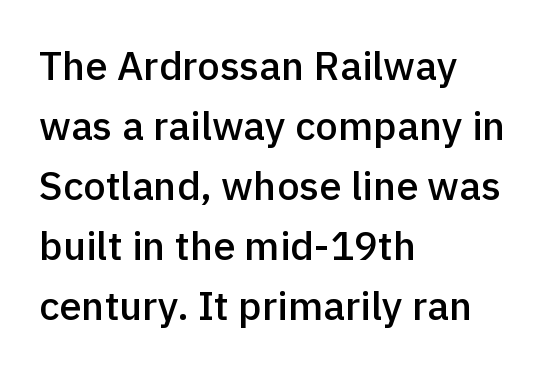
{"serif": "no", "italic": "no", "bold": "semi", "weight": "semibold", "width": "normal", "x_height": "medium", "monospaced": "no", "underline": "no", "align": "left", "line_spacing": "normal", "line_spacing_ratio": 1.5, "letter_spacing": "normal", "letter_spacing_em": 0.0, "glyph_px": 40}
